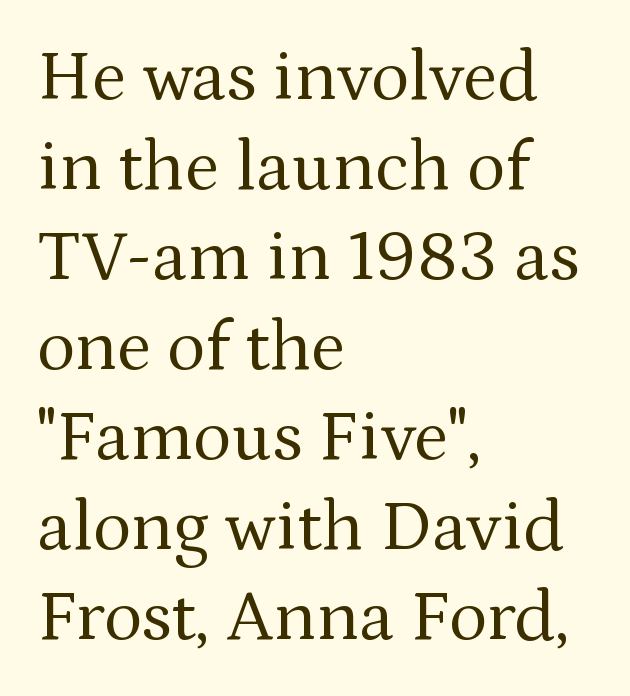
{"serif": "yes", "italic": "no", "bold": "no", "weight": "regular", "width": "normal", "stroke_contrast": "medium", "x_height": "medium", "monospaced": "no", "underline": "no", "align": "left", "line_spacing": "normal", "line_spacing_ratio": 1.25, "letter_spacing": "normal", "letter_spacing_em": 0.0, "glyph_px": 72}
